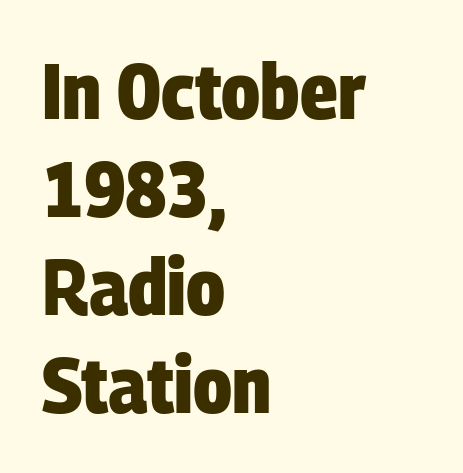
The image shows 79 px heavy, condensed sans-serif type; set left-aligned, line spacing 1.24x, normal letter spacing, not underlined; low stroke contrast and a large x-height.
